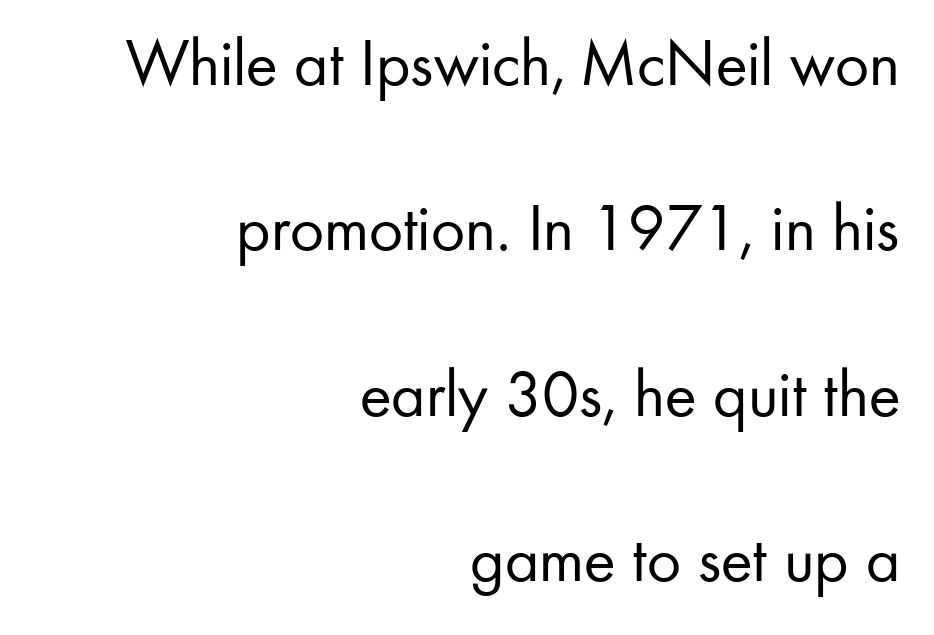
Q: Is the text bold? A: No.
Q: Is the text italic (slanted)? A: No, it is upright.
Q: Is the typeface a serif or a sans-serif typeface? A: Sans-serif.
Q: Is the text underlined? A: No.
Q: How is the paragraph aligned? A: Right-aligned.
Q: Is the spacing between letters normal or unusually wide? A: Normal.
Q: Is the spacing between lines tight, normal or loose? A: Loose.
Q: Width (condensed, normal, or wide)? A: Normal.
Q: Stroke contrast? A: Low.
Q: x-height? A: Small.
Q: Monospaced? A: No.
